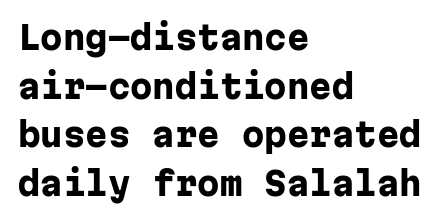
Q: Is the text bold? A: Yes.
Q: Is the text italic (slanted)? A: No, it is upright.
Q: Is the typeface a serif or a sans-serif typeface? A: Sans-serif.
Q: Is the text underlined? A: No.
Q: How is the paragraph aligned? A: Left-aligned.
Q: Is the spacing between letters normal or unusually wide? A: Normal.
Q: Is the spacing between lines tight, normal or loose? A: Normal.
Q: Width (condensed, normal, or wide)? A: Normal.
Q: Stroke contrast? A: Low.
Q: x-height? A: Medium.
Q: Monospaced? A: Yes.
